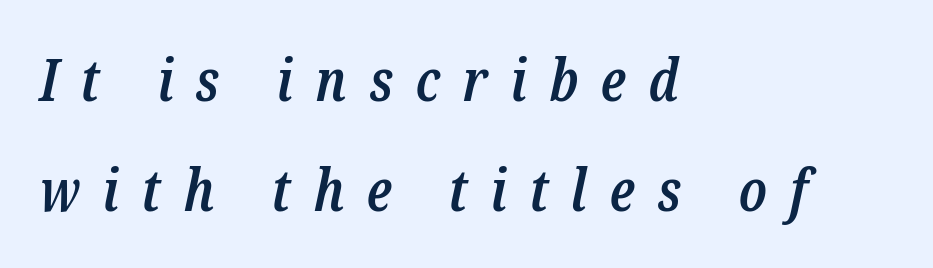
The image shows 58 px semibold, condensed serif type, italic (leaning right); set left-aligned, loose line spacing (1.9x), unusually wide letter spacing (+0.39 em), not underlined; low stroke contrast and a medium x-height.
